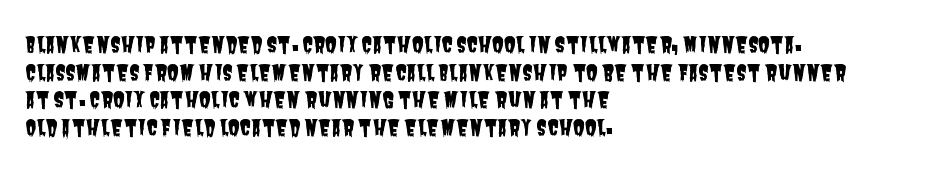
Any mark beneath the type? The region is blank. Does the copy run flush right? No — it runs flush left. Vertically, the passage feels balanced, rows spaced as you'd expect. Does extra space separate the letters? No, they use regular spacing.
